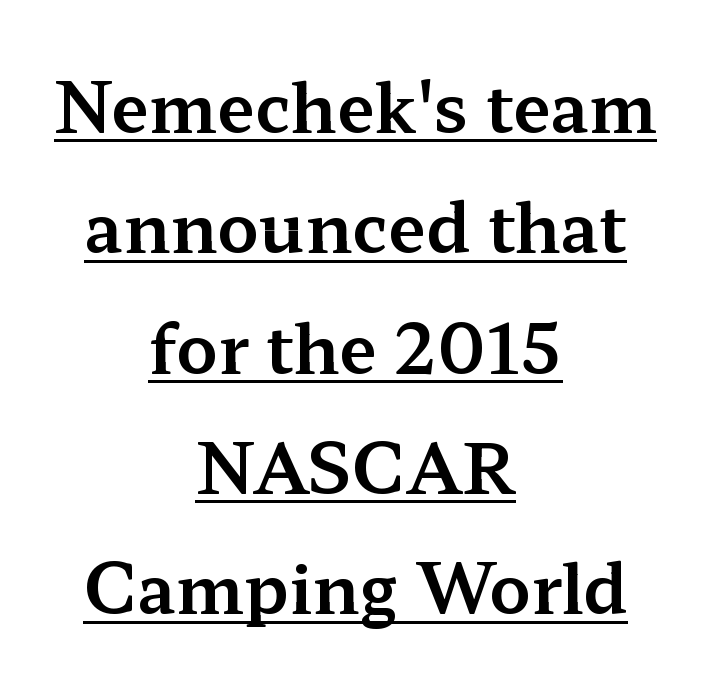
The image shows 68 px wide serif type, upright; set centered, line spacing 1.77x, normal letter spacing, underlined; medium stroke contrast and a medium x-height.
